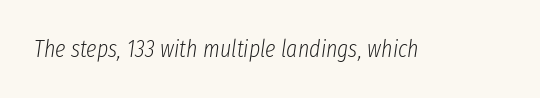
{"italic": "yes", "lean": "right", "slant_degrees": 8, "bold": "no", "underline": "no", "letter_spacing": "normal", "letter_spacing_em": 0.0, "glyph_px": 24}
